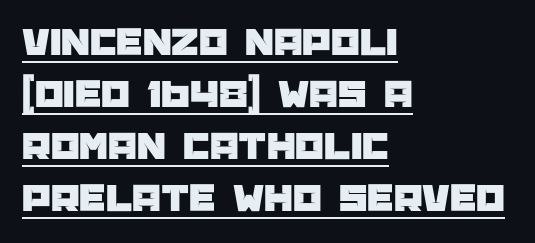
Q: Is the text italic (slanted)? A: No, it is upright.
Q: Is the typeface a serif or a sans-serif typeface? A: Sans-serif.
Q: Is the text underlined? A: Yes.
Q: How is the paragraph aligned? A: Left-aligned.
Q: Is the spacing between letters normal or unusually wide? A: Normal.
Q: Is the spacing between lines tight, normal or loose? A: Normal.
Q: Width (condensed, normal, or wide)? A: Normal.
Q: Stroke contrast? A: Low.
Q: x-height? A: Large.
Q: Monospaced? A: No.
